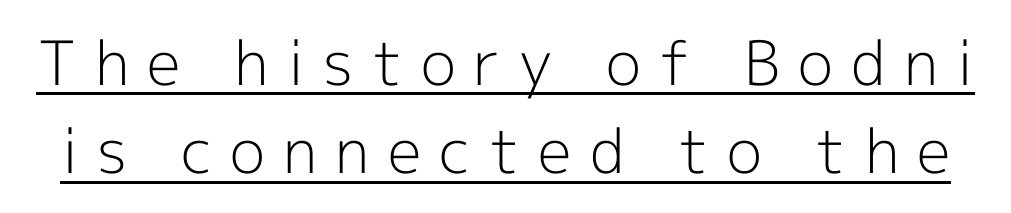
Classification — sans serif. Designer's note — italics off, roman on. The gaps between neighbouring characters are conspicuously large. Is this a fixed-width face? No — the glyphs have proportional, varying widths.
